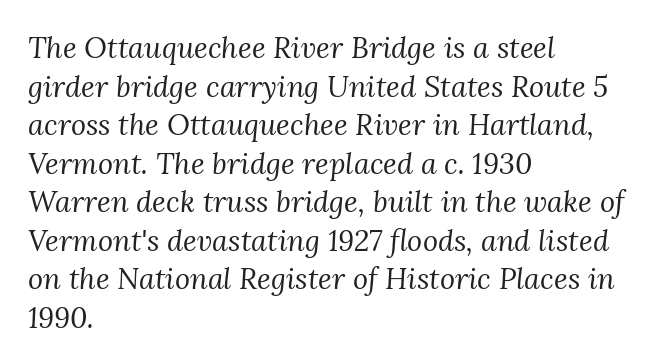
The image shows 29 px regular-weight serif type, italic (leaning right); set left-aligned, normal line spacing (1.33x), normal letter spacing, not underlined; medium stroke contrast and a medium x-height.
